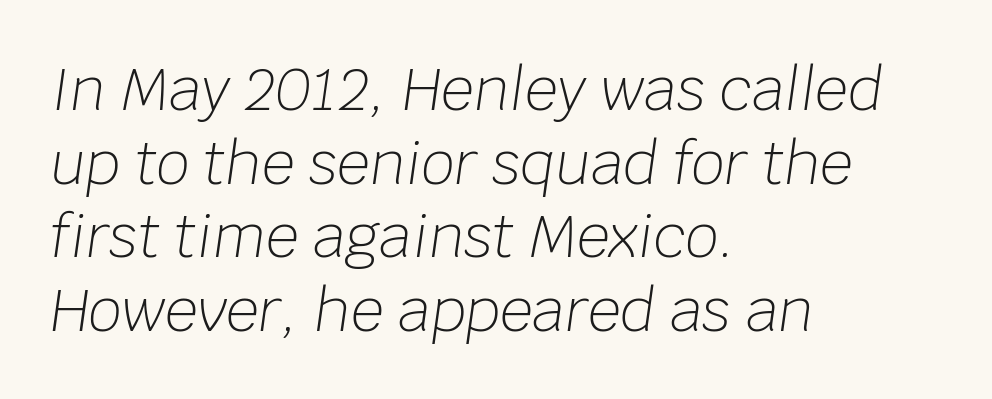
Q: Is the text bold? A: No.
Q: Is the text italic (slanted)? A: Yes, it leans right by about 8 degrees.
Q: Is the text underlined? A: No.
Q: How is the paragraph aligned? A: Left-aligned.
Q: Is the spacing between letters normal or unusually wide? A: Normal.
Q: Is the spacing between lines tight, normal or loose? A: Normal.
Q: Width (condensed, normal, or wide)? A: Normal.
Q: Stroke contrast? A: Low.
Q: x-height? A: Large.
Q: Monospaced? A: No.
